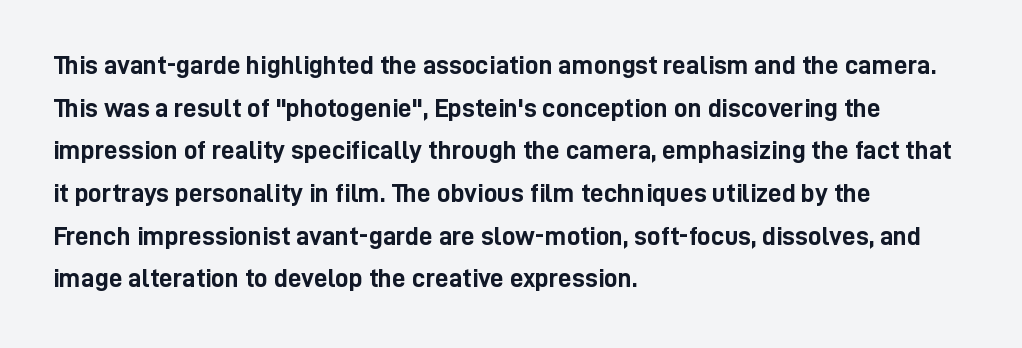
The image shows 27 px bold type, upright; set left-aligned, normal line spacing (1.58x), normal letter spacing, not underlined.
